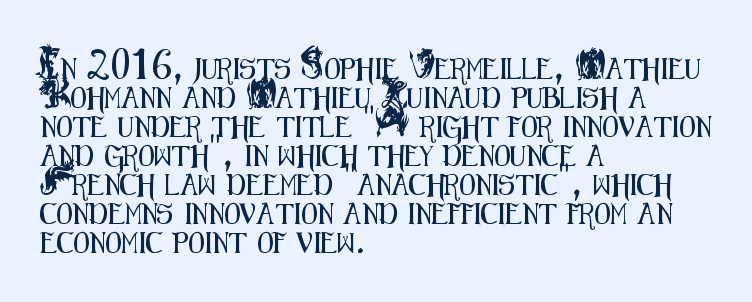
Q: Is the text italic (slanted)? A: No, it is upright.
Q: Is the text underlined? A: No.
Q: How is the paragraph aligned? A: Left-aligned.
Q: Is the spacing between letters normal or unusually wide? A: Normal.
Q: Is the spacing between lines tight, normal or loose? A: Normal.
